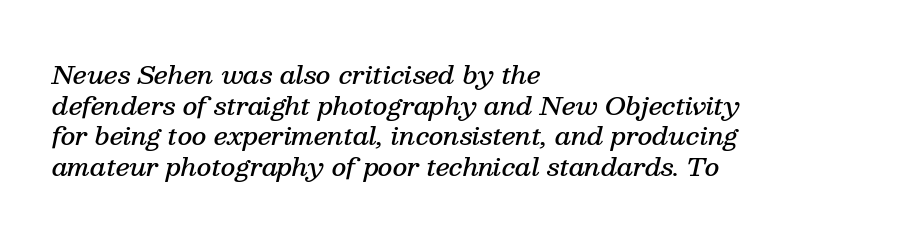
{"italic": "yes", "lean": "right", "slant_degrees": 13, "bold": "semi", "underline": "no", "align": "left", "line_spacing_ratio": 1.23, "letter_spacing": "normal", "letter_spacing_em": 0.0, "glyph_px": 25}
